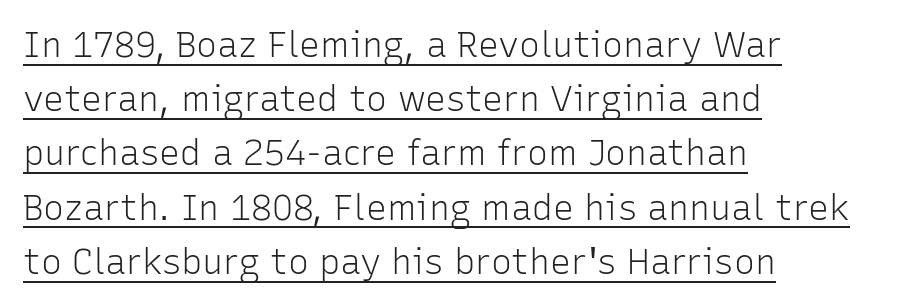
{"serif": "no", "italic": "no", "bold": "no", "weight": "light", "width": "normal", "stroke_contrast": "low", "x_height": "medium", "monospaced": "no", "underline": "yes", "align": "left", "line_spacing": "normal", "line_spacing_ratio": 1.55, "letter_spacing": "normal", "letter_spacing_em": 0.0, "glyph_px": 35}
